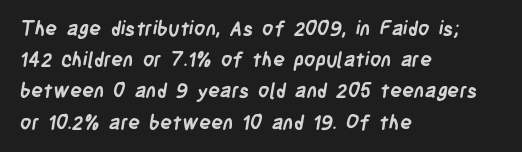
The image shows 20 px bold type; set left-aligned, normal line spacing (1.56x), normal letter spacing, not underlined.
